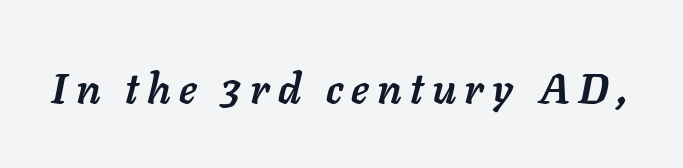
Is this a fixed-width face? No — the glyphs have proportional, varying widths. A typesetter would call this heavily tracked-out type. The passage shown is not underscored anywhere. An italicized treatment has been applied to the whole sample. Heavy, bold letterforms.
